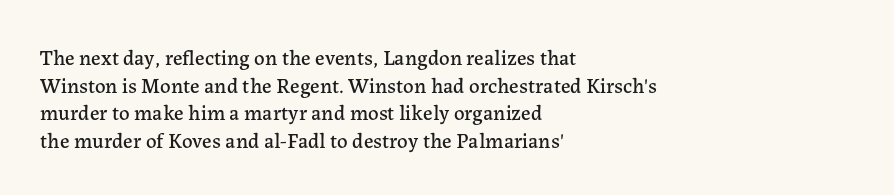
The image shows 21 px text type, upright; set left-aligned, normal line spacing (1.31x), normal letter spacing, not underlined.
